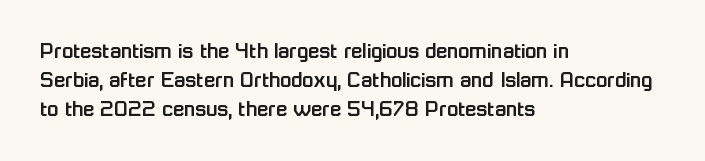
Q: Is the text italic (slanted)? A: No, it is upright.
Q: Is the text underlined? A: No.
Q: How is the paragraph aligned? A: Left-aligned.
Q: Is the spacing between letters normal or unusually wide? A: Normal.
Q: Is the spacing between lines tight, normal or loose? A: Normal.
